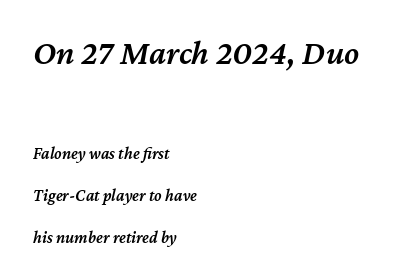
{"italic": "yes", "lean": "right", "slant_degrees": 12, "bold": "semi", "weight": "semibold", "width": "normal", "stroke_contrast": "medium", "x_height": "medium", "monospaced": "no", "underline": "no", "align": "left", "line_spacing": "loose", "line_spacing_ratio": 2.45, "letter_spacing": "normal", "letter_spacing_em": 0.0, "larger_block": "first", "size_ratio": 2.0, "glyph_px": 34}
